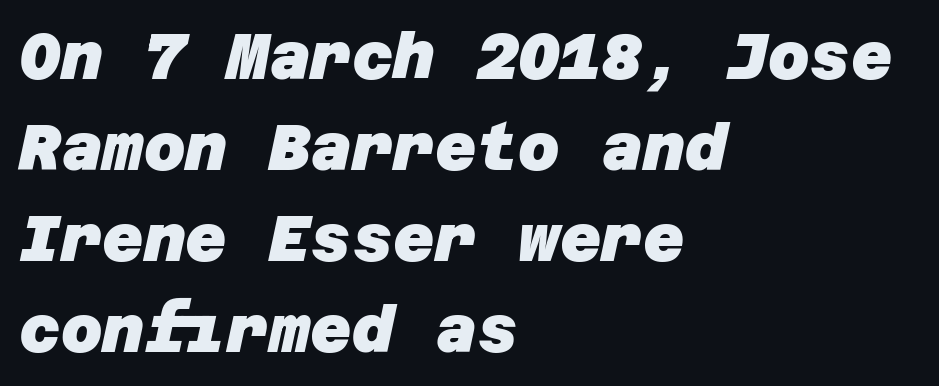
The glyphs in this specimen are sans serif. A full-strength bold gives these letters their thick strokes. Where is the straight margin? On the left. Here the glyphs are tracked normally, forming tight word shapes. The passage shown stacks its lines at a standard gap.
